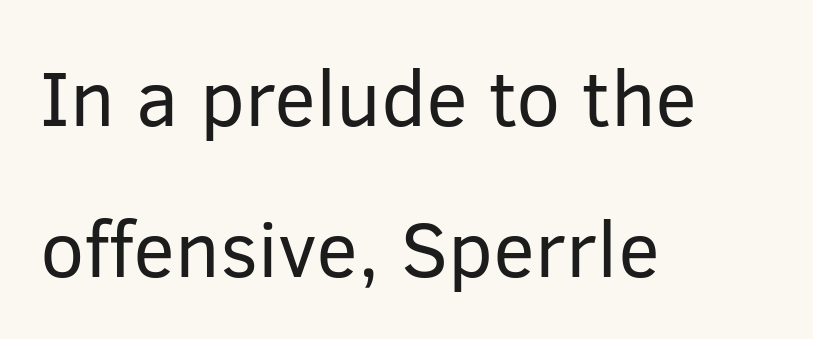
Q: Is the text bold? A: No.
Q: Is the text italic (slanted)? A: No, it is upright.
Q: Is the typeface a serif or a sans-serif typeface? A: Sans-serif.
Q: Is the text underlined? A: No.
Q: How is the paragraph aligned? A: Left-aligned.
Q: Is the spacing between letters normal or unusually wide? A: Normal.
Q: Is the spacing between lines tight, normal or loose? A: Loose.
Q: Width (condensed, normal, or wide)? A: Normal.
Q: Stroke contrast? A: Low.
Q: x-height? A: Medium.
Q: Monospaced? A: No.
